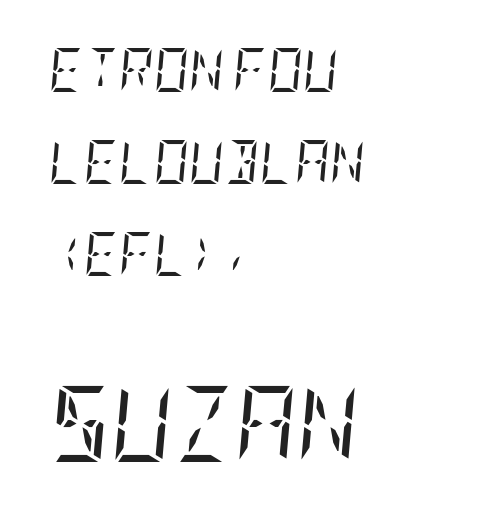
The image shows 76 px regular-weight, condensed serif type, italic (leaning right); set left-aligned, loose line spacing (2.14x), normal letter spacing, not underlined; the second (bottom) block is 1.77x larger; low stroke contrast and a large x-height.
